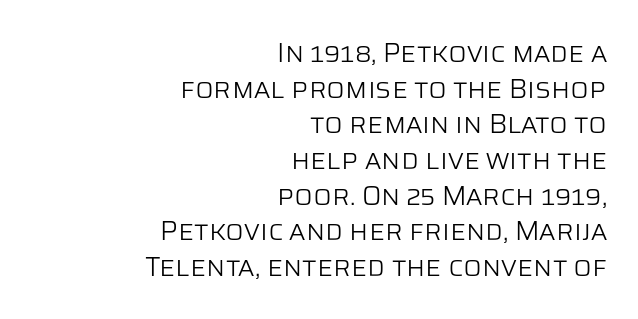
{"italic": "no", "bold": "no", "underline": "no", "align": "right", "line_spacing": "normal", "line_spacing_ratio": 1.32, "letter_spacing": "normal", "letter_spacing_em": 0.0, "glyph_px": 27}
